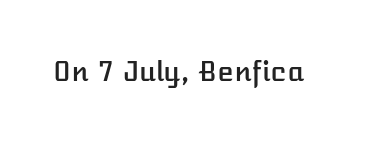
Q: Is the text italic (slanted)? A: No, it is upright.
Q: Is the text underlined? A: No.
Q: Is the spacing between letters normal or unusually wide? A: Normal.
